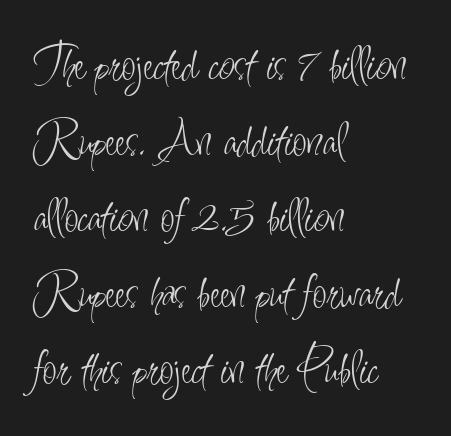
The text block is weighted toward the left margin, trailing off unevenly rightward. Leading: standard. Letters rest on an invisible, unmarked baseline. The horizontal fit of the characters is conventional and even. I'd call this a sans setting — the letters go barefoot.
